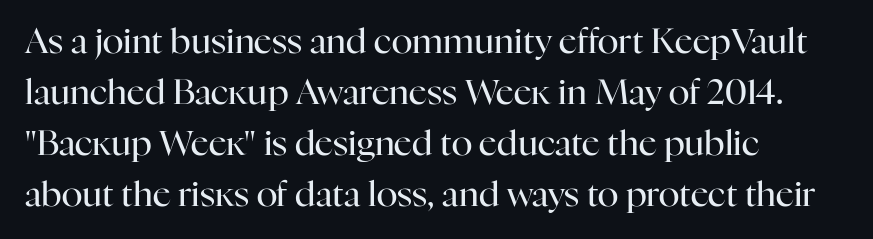
The image shows 35 px regular-weight serif type, upright; set left-aligned, normal line spacing (1.46x), normal letter spacing, not underlined; high stroke contrast and a medium x-height.
